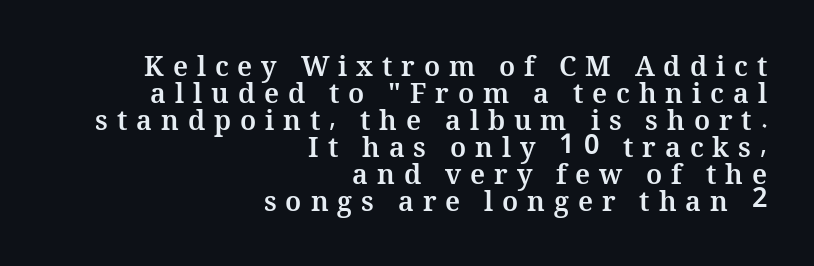
{"italic": "no", "bold": "yes", "underline": "no", "align": "right", "line_spacing": "tight", "line_spacing_ratio": 1.0, "letter_spacing": "wide", "letter_spacing_em": 0.33, "glyph_px": 27}
